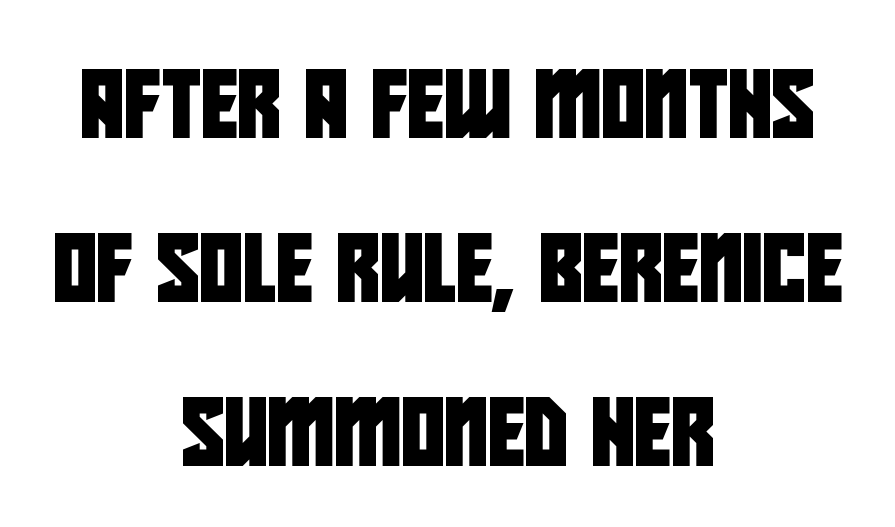
The image shows 67 px condensed sans-serif type; set centered, loose line spacing (2.45x), normal letter spacing, not underlined; low stroke contrast and a large x-height.
